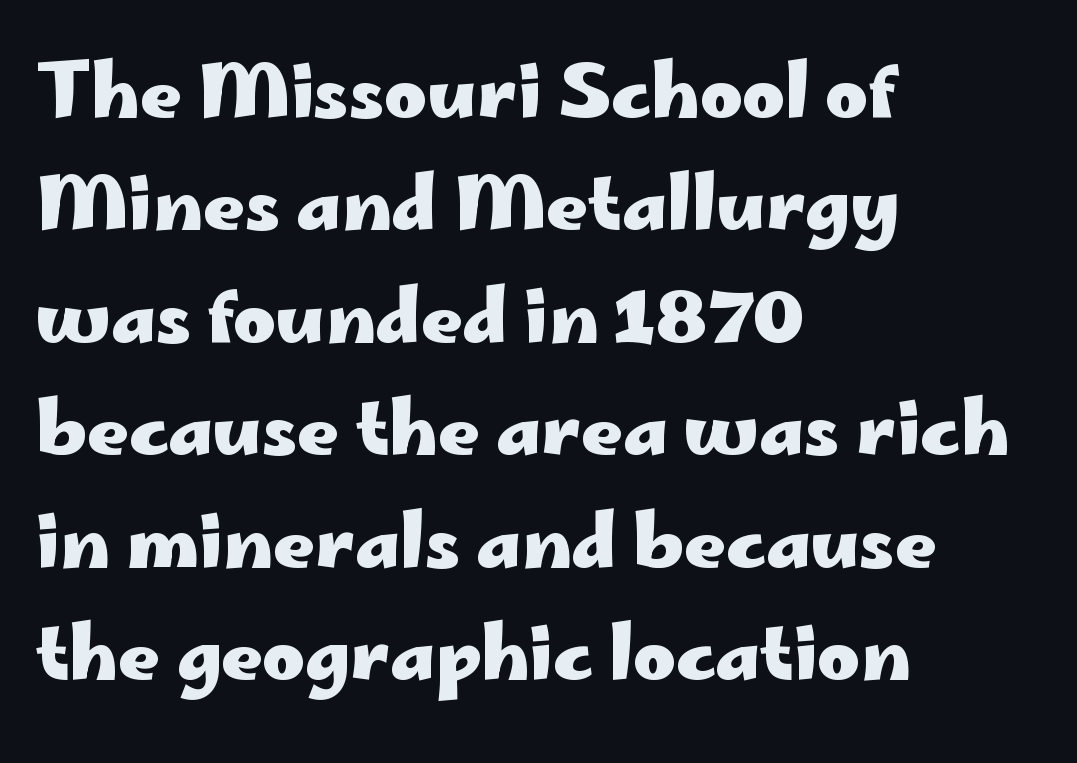
{"serif": "no", "italic": "no", "bold": "yes", "weight": "heavy", "width": "wide", "stroke_contrast": "low", "x_height": "small", "monospaced": "no", "underline": "no", "align": "left", "line_spacing": "normal", "line_spacing_ratio": 1.54, "letter_spacing": "normal", "letter_spacing_em": 0.0, "glyph_px": 73}
